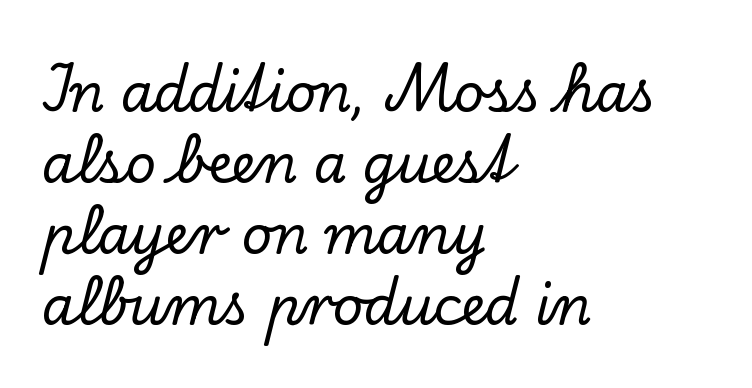
Serif or sans? Serif — the stroke terminals have little feet. These lines are rendered in a variable-pitch font. What stands out about the letter spacing? Nothing — it is the standard amount. Plain, unruled lines of type. Honestly, the row spacing looks completely unremarkable.
